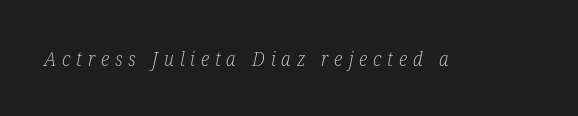
The image shows 20 px text type, italic (leaning right); set unusually wide letter spacing (+0.29 em), not underlined.
